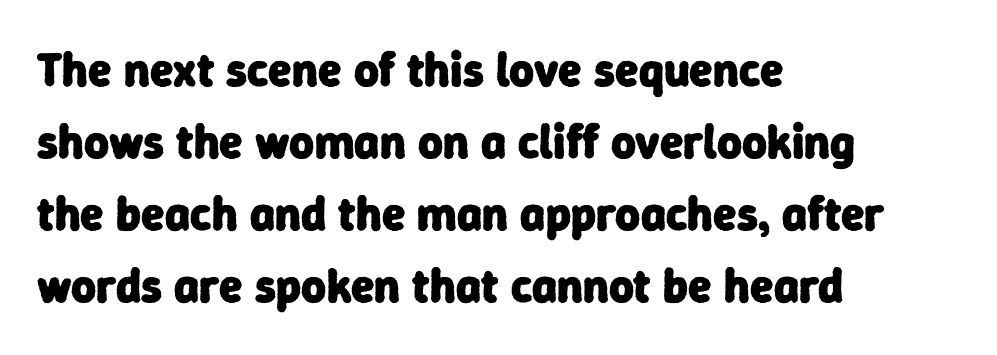
Summary of vertical rhythm: regular, with standard interline spacing. This rendering uses left alignment, leaving the right contour irregular. In terms of letterspacing, this is plain default setting. Type without underlining. The letters carry no serifs — their stems end cleanly without finishing strokes.
